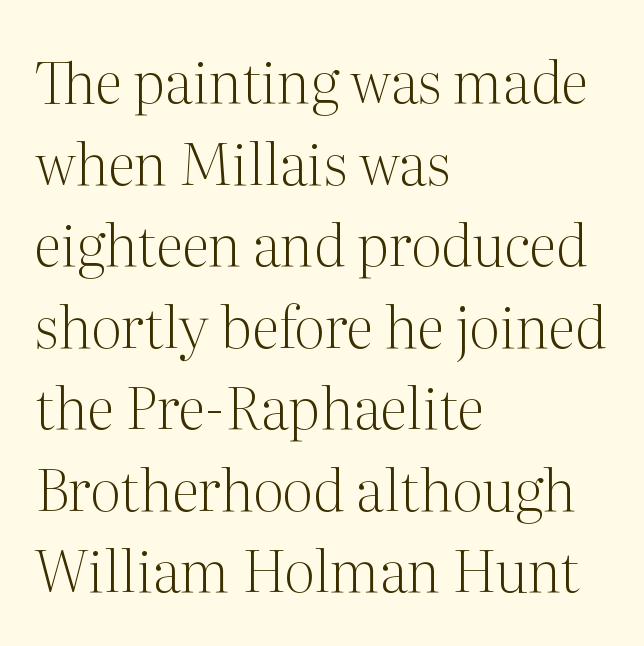
The image shows 57 px light serif type, upright; set left-aligned, normal line spacing (1.43x), normal letter spacing, not underlined; medium stroke contrast and a medium x-height.
